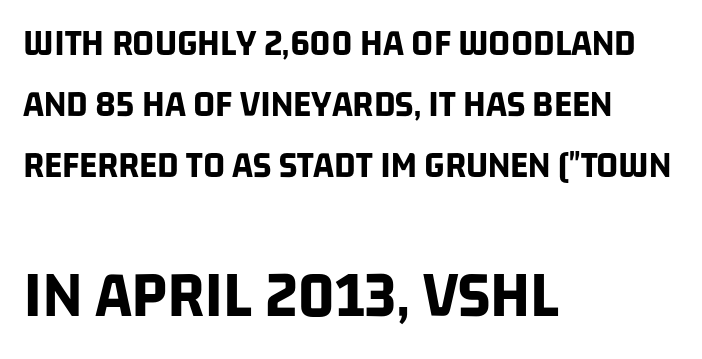
The image shows 67 px bold, condensed sans-serif type; set left-aligned, normal line spacing (1.61x), normal letter spacing, not underlined; the second (bottom) block is 1.76x larger; low stroke contrast and a large x-height.
